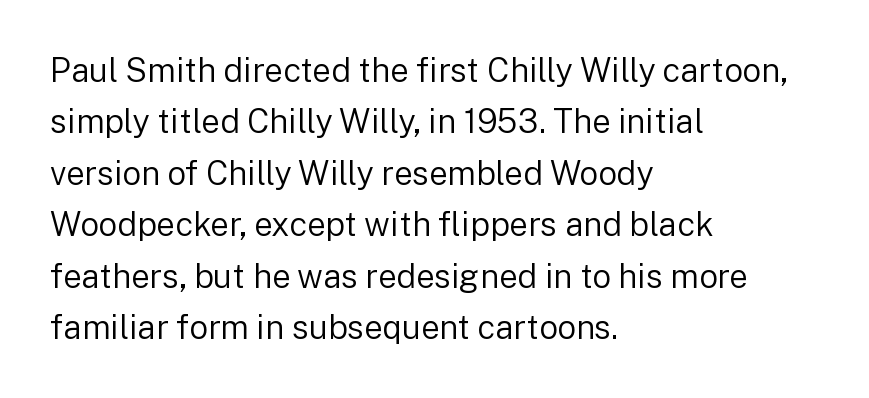
{"serif": "no", "italic": "no", "bold": "no", "weight": "regular", "width": "normal", "stroke_contrast": "low", "x_height": "medium", "monospaced": "no", "underline": "no", "align": "left", "line_spacing": "normal", "line_spacing_ratio": 1.56, "letter_spacing": "normal", "letter_spacing_em": 0.0, "glyph_px": 33}
